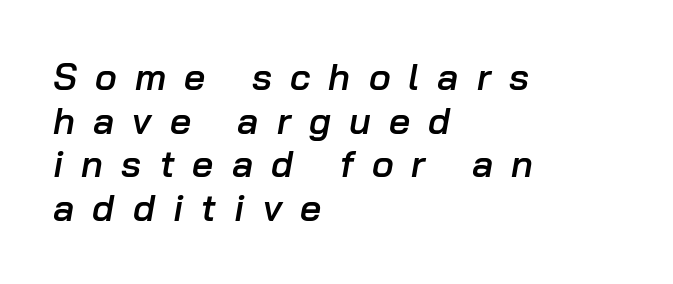
The image shows 37 px semibold type, italic (leaning right); set left-aligned, line spacing 1.18x, unusually wide letter spacing (+0.49 em), not underlined; low stroke contrast and a medium x-height.
